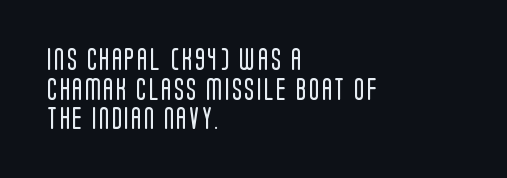
Is the stroke heavy? The answer is a plain regular-or-lighter. Notice how the passage keeps a crisp vertical edge on the left only. How would I describe the line gaps? Plain and ordinary. If you drew a line through each stem, it would be perfectly vertical. The zone under the glyphs is completely vacant.
